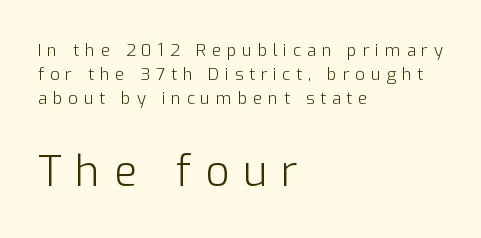
The image shows 42 px light sans-serif type, upright; set left-aligned, normal line spacing (1.4x), unusually wide letter spacing (+0.33 em), not underlined; the second (bottom) block is 2.47x larger; low stroke contrast and a medium x-height.
